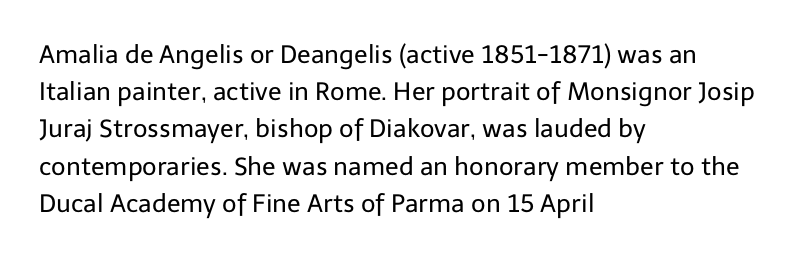
The image shows 25 px text type, upright; set left-aligned, normal line spacing (1.49x), normal letter spacing, not underlined.
